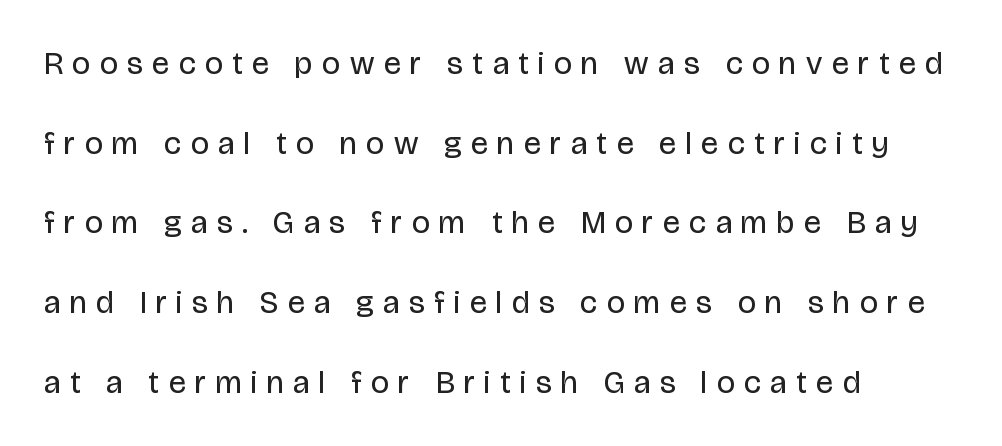
Beneath every word, the page is bare. Quick note: not italic, upright. You could not count columns in this text — the font is proportionally spaced. Heft: none added — not bold. The characters display no serif detailing; their extremities are plain.
